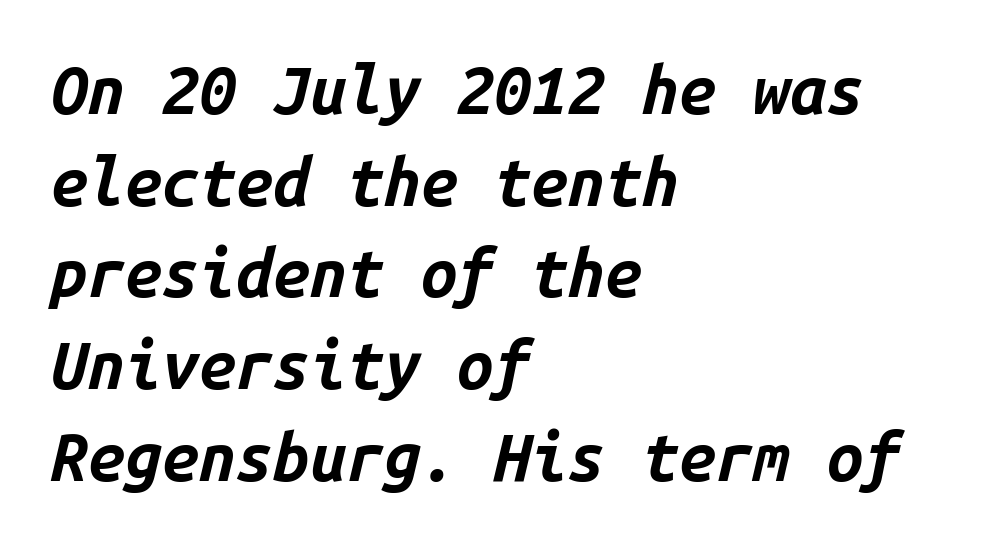
Q: Is the text bold? A: Yes.
Q: Is the text italic (slanted)? A: Yes, it leans right by about 14 degrees.
Q: Is the text underlined? A: No.
Q: How is the paragraph aligned? A: Left-aligned.
Q: Is the spacing between letters normal or unusually wide? A: Normal.
Q: Is the spacing between lines tight, normal or loose? A: Normal.
Q: Width (condensed, normal, or wide)? A: Normal.
Q: Stroke contrast? A: Low.
Q: x-height? A: Medium.
Q: Monospaced? A: Yes.
